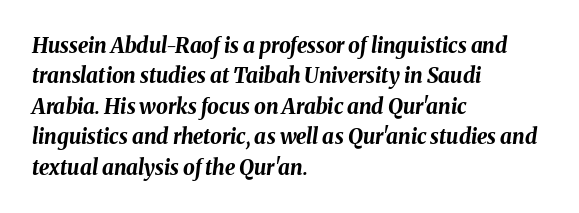
Q: Is the text bold? A: Yes.
Q: Is the text italic (slanted)? A: Yes, it leans right by about 8 degrees.
Q: Is the text underlined? A: No.
Q: How is the paragraph aligned? A: Left-aligned.
Q: Is the spacing between letters normal or unusually wide? A: Normal.
Q: Is the spacing between lines tight, normal or loose? A: Normal.
